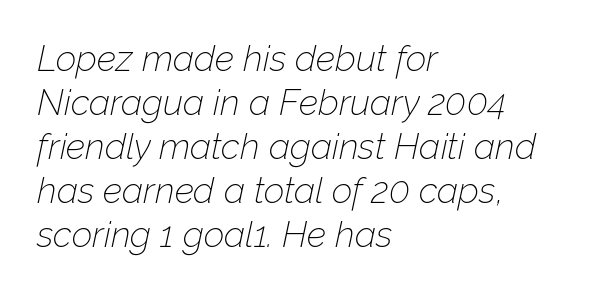
{"italic": "yes", "lean": "right", "slant_degrees": 12, "bold": "no", "weight": "thin", "width": "normal", "stroke_contrast": "low", "x_height": "medium", "monospaced": "no", "underline": "no", "align": "left", "line_spacing_ratio": 1.22, "letter_spacing": "normal", "letter_spacing_em": 0.0, "glyph_px": 36}
